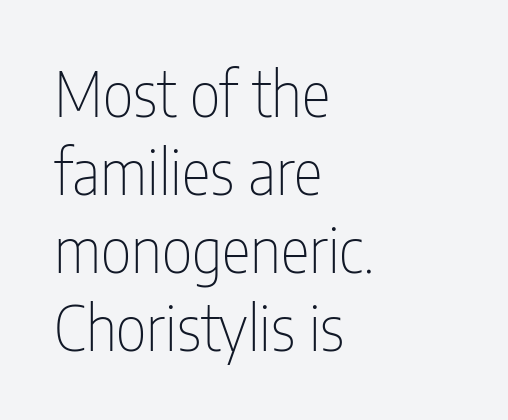
{"serif": "no", "italic": "no", "bold": "no", "weight": "thin", "width": "condensed", "stroke_contrast": "low", "x_height": "medium", "monospaced": "no", "underline": "no", "align": "left", "line_spacing": "normal", "line_spacing_ratio": 1.28, "letter_spacing": "normal", "letter_spacing_em": 0.0, "glyph_px": 61}
